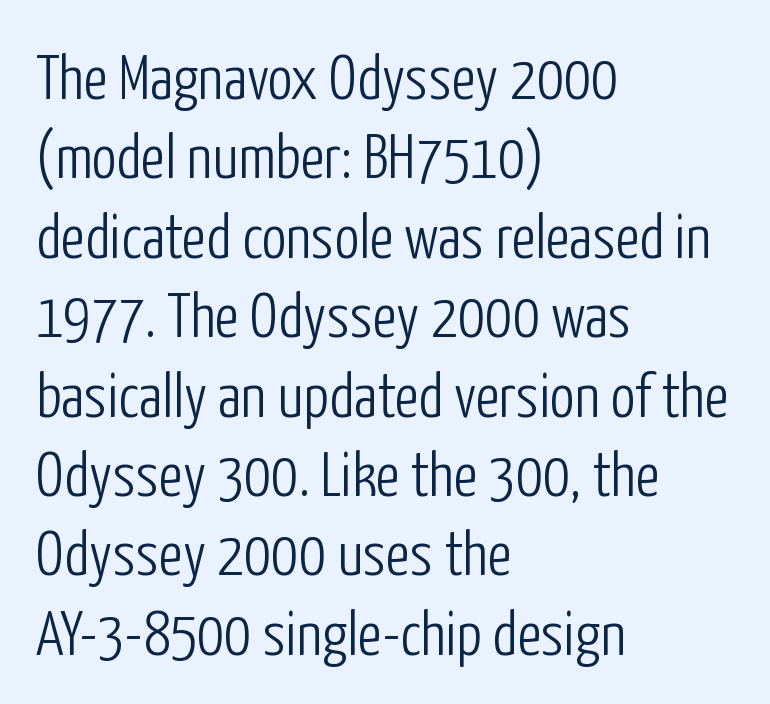
Q: Is the text bold? A: No.
Q: Is the text italic (slanted)? A: No, it is upright.
Q: Is the typeface a serif or a sans-serif typeface? A: Sans-serif.
Q: Is the text underlined? A: No.
Q: How is the paragraph aligned? A: Left-aligned.
Q: Is the spacing between letters normal or unusually wide? A: Normal.
Q: Is the spacing between lines tight, normal or loose? A: Normal.
Q: Width (condensed, normal, or wide)? A: Condensed.
Q: Stroke contrast? A: Low.
Q: x-height? A: Medium.
Q: Monospaced? A: No.
